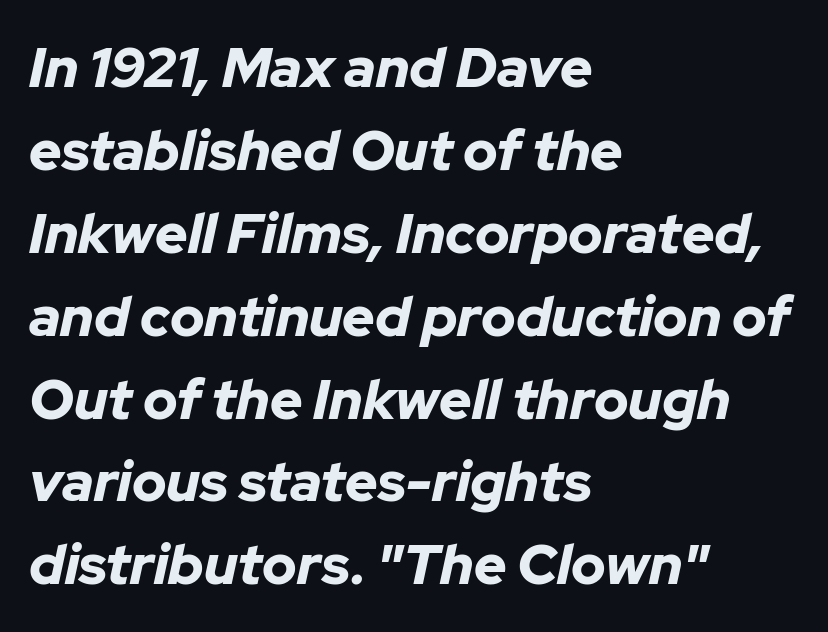
{"italic": "yes", "lean": "right", "slant_degrees": 12, "bold": "yes", "weight": "bold", "width": "normal", "stroke_contrast": "low", "x_height": "medium", "monospaced": "no", "underline": "no", "align": "left", "line_spacing": "normal", "line_spacing_ratio": 1.48, "letter_spacing": "normal", "letter_spacing_em": 0.0, "glyph_px": 56}
